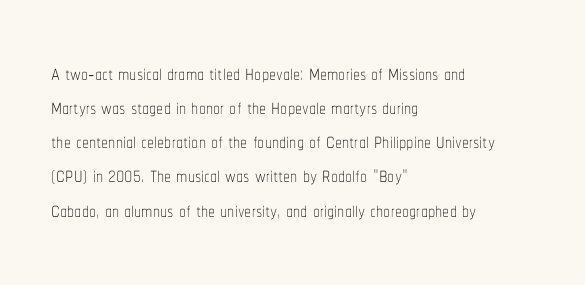
Q: Is the text bold? A: No.
Q: Is the text italic (slanted)? A: No, it is upright.
Q: Is the text underlined? A: No.
Q: How is the paragraph aligned? A: Left-aligned.
Q: Is the spacing between letters normal or unusually wide? A: Normal.
Q: Width (condensed, normal, or wide)? A: Condensed.
Q: Stroke contrast? A: Low.
Q: x-height? A: Medium.
Q: Monospaced? A: No.
